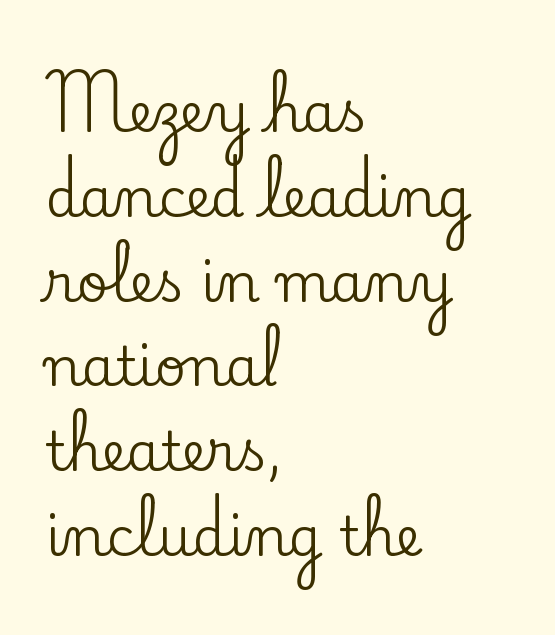
Every stem runs plumb, perpendicular to the baseline. Small tapered or slab feet sit at the stroke ends, so this counts as serif. Honestly, the letter spacing is just normal — you wouldn't notice it. If you drew a ruler down the left edge, every line would touch it.
